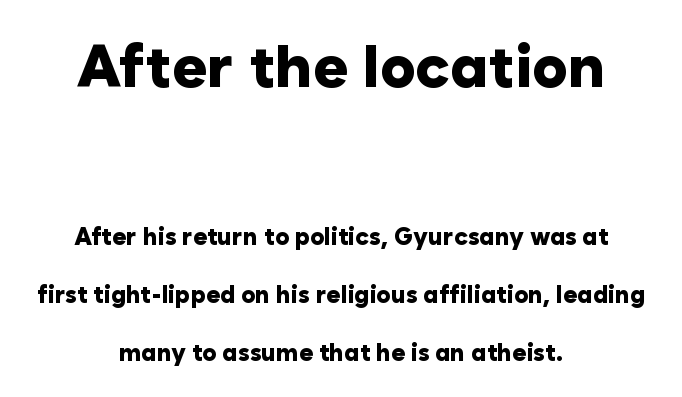
The image shows 60 px heavy sans-serif type, upright; set centered, loose line spacing (2.42x), normal letter spacing, not underlined; the first (top) block is 2.5x larger; low stroke contrast and a medium x-height.
